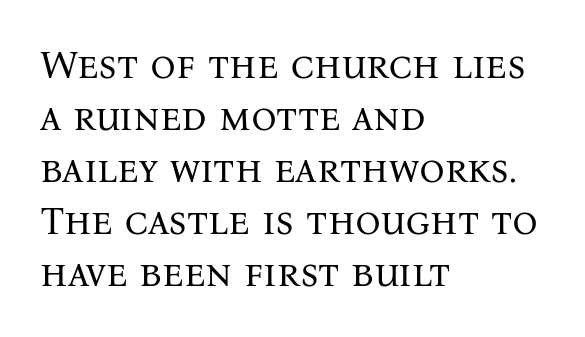
The image shows 40 px regular-weight serif type, upright; set left-aligned, normal line spacing (1.3x), normal letter spacing, not underlined; medium stroke contrast and a medium x-height.
